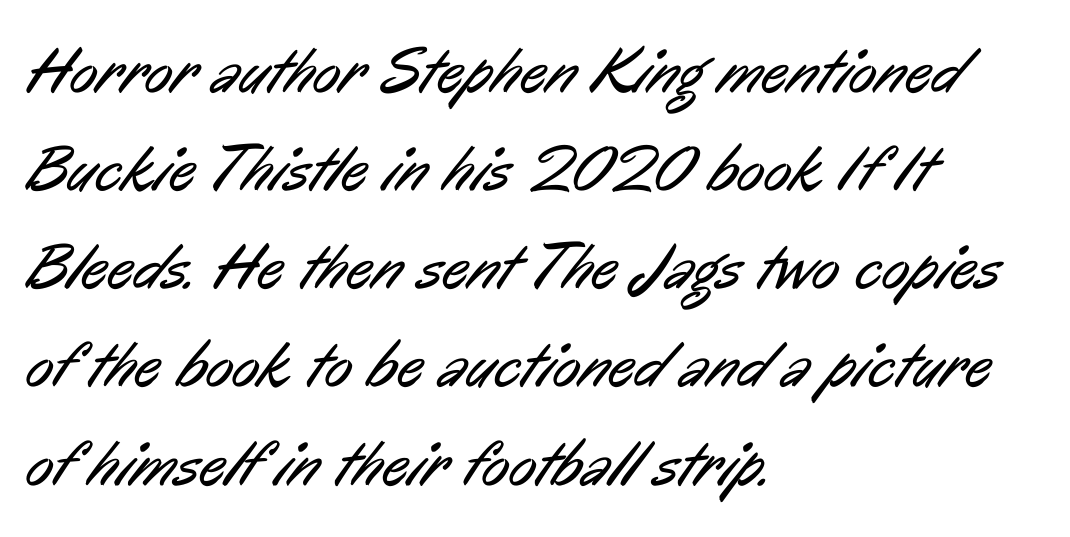
The image shows 65 px regular-weight, condensed sans-serif type; set left-aligned, normal line spacing (1.51x), normal letter spacing, not underlined; low stroke contrast and a medium x-height.
